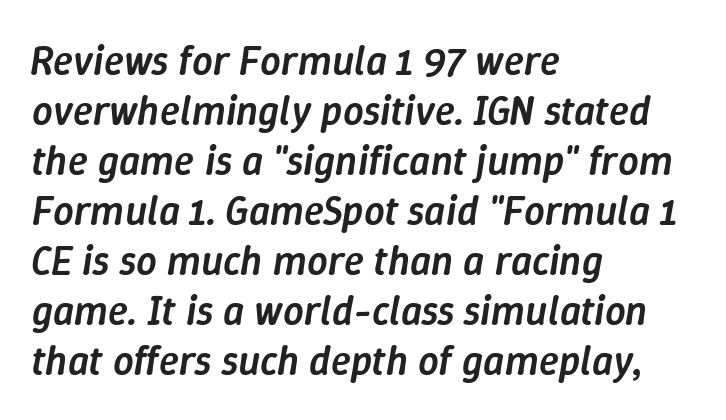
Beneath every word, the page is bare. Does the lettering tilt? It does — this is italic. In terms of weight, the rendering is demibold, just under bold. Glyph-to-glyph distance matches everyday printed text. The face used here is proportionally spaced, like ordinary book or web type.
